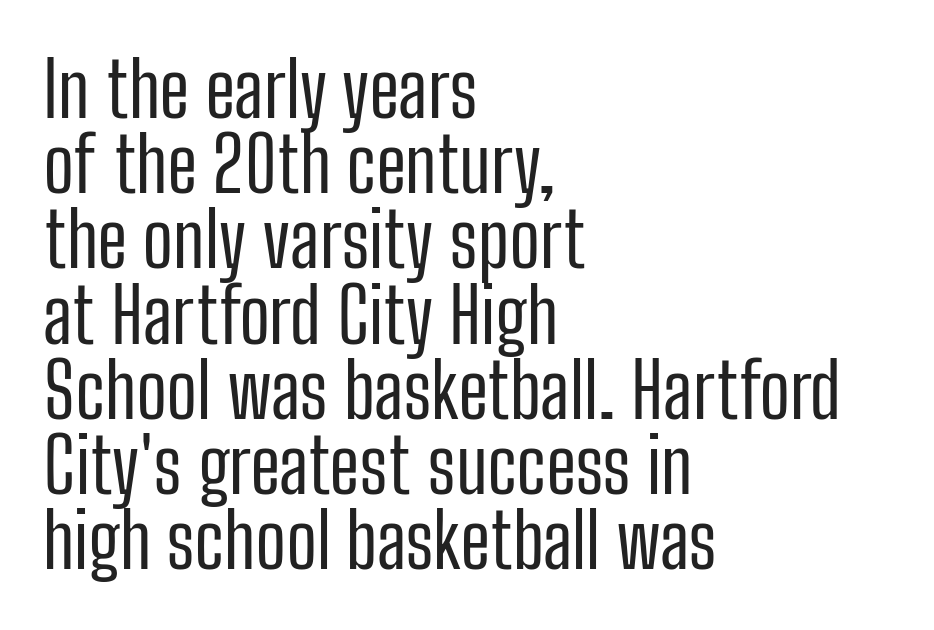
{"serif": "no", "italic": "no", "bold": "no", "weight": "regular", "width": "condensed", "stroke_contrast": "low", "x_height": "medium", "monospaced": "no", "underline": "no", "align": "left", "line_spacing": "tight", "line_spacing_ratio": 0.99, "letter_spacing": "normal", "letter_spacing_em": 0.0, "glyph_px": 76}
